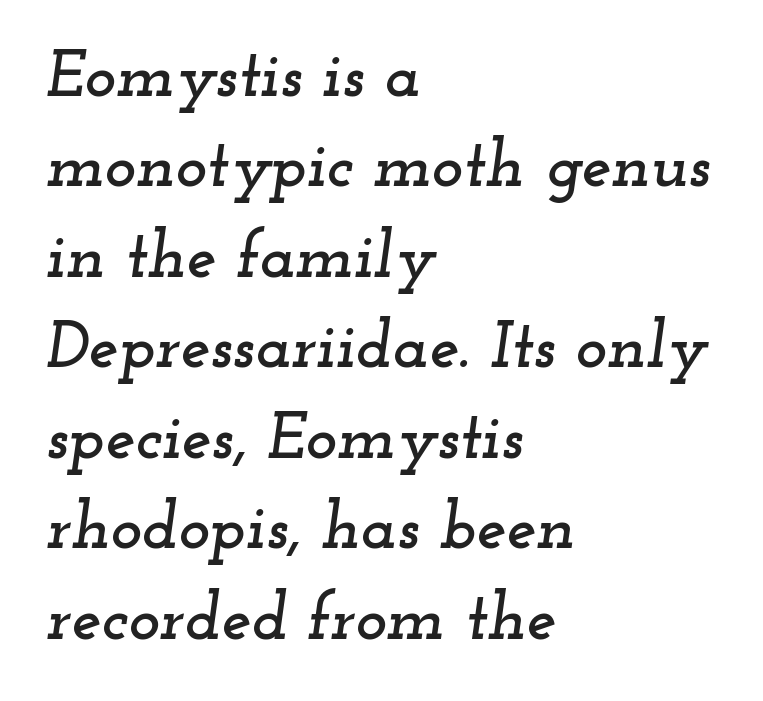
Q: Is the text italic (slanted)? A: Yes, it leans right by about 12 degrees.
Q: Is the typeface a serif or a sans-serif typeface? A: Serif.
Q: Is the text underlined? A: No.
Q: How is the paragraph aligned? A: Left-aligned.
Q: Is the spacing between letters normal or unusually wide? A: Normal.
Q: Is the spacing between lines tight, normal or loose? A: Normal.
Q: Width (condensed, normal, or wide)? A: Wide.
Q: Stroke contrast? A: Low.
Q: x-height? A: Small.
Q: Monospaced? A: No.
